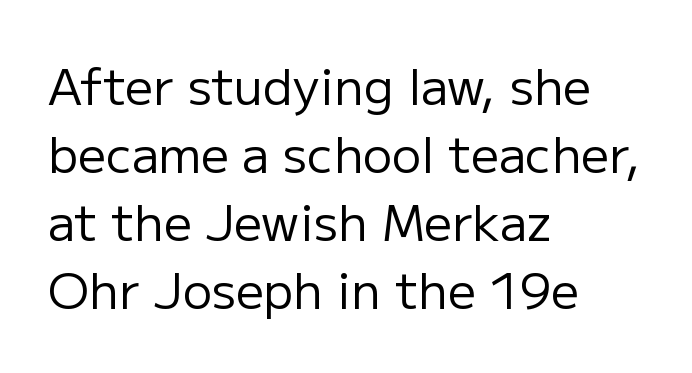
Line starts are locked; line ends wander. Words float on clear page, feet unadorned. Stroke thickness stays within the range of a standard reading face or lighter. Do the characters align in a grid? No, the font is proportional. The rendering uses a moderate line-height, typical for paragraphs.
